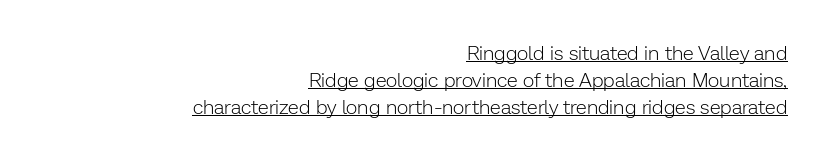
Posture: upright roman. Line endings align vertically; line beginnings do not. Stroke mass is kept to a normal reading level or below. Glance below the letters and you will spot a drawn line. The vertical gap from one line to the next is medium.
